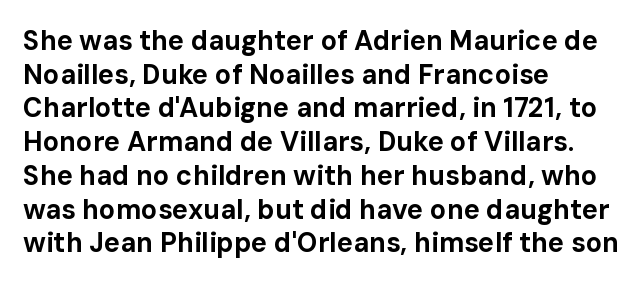
{"italic": "no", "bold": "yes", "underline": "no", "align": "left", "line_spacing": "normal", "line_spacing_ratio": 1.25, "letter_spacing": "normal", "letter_spacing_em": 0.0, "glyph_px": 27}
